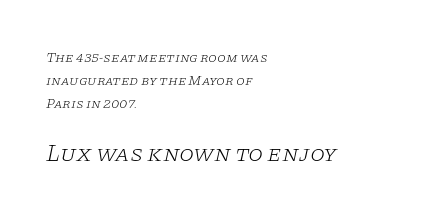
{"italic": "yes", "lean": "right", "slant_degrees": 11, "bold": "no", "underline": "no", "align": "left", "line_spacing": "normal", "line_spacing_ratio": 1.64, "letter_spacing": "normal", "letter_spacing_em": 0.0, "larger_block": "second", "size_ratio": 1.71, "glyph_px": 24}
